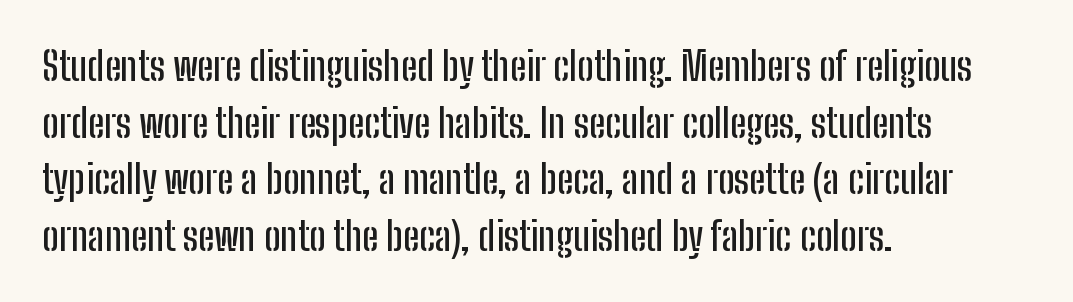
The image shows 39 px condensed sans-serif type, upright; set left-aligned, normal line spacing (1.45x), normal letter spacing, not underlined; low stroke contrast and a medium x-height.
